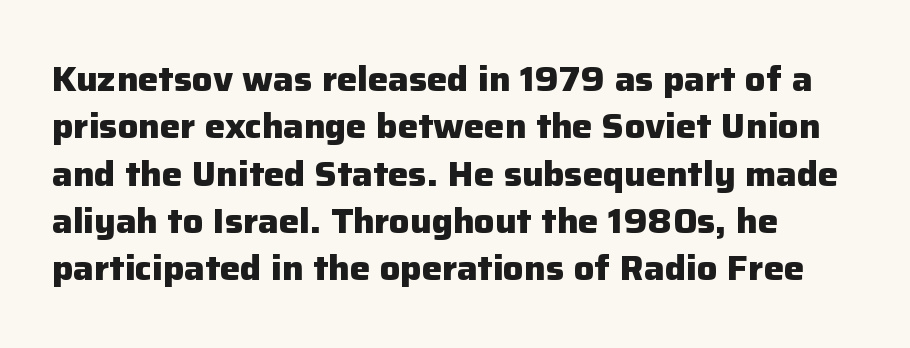
Typographically, this falls in the sans-serif category. Note the varied advance widths — an 'i' is clearly narrower than an 'm'. As a designer I'd log this as weight 700, bold. Do the letters lean? They stand straight. Type without underlining. Is the letter spacing exaggerated? No — it looks like the ordinary default.
